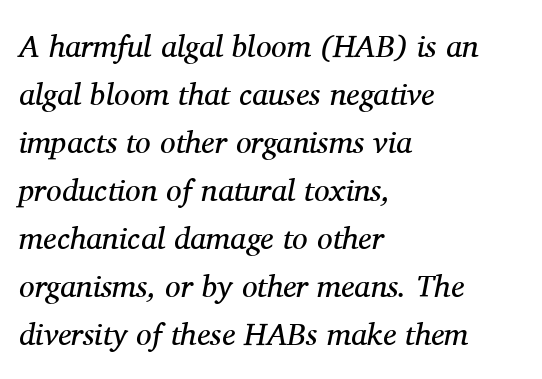
The face used here is seriffed, in the tradition of book romans. The rendering uses natural spacing where letterforms have individual widths. How would I describe the line gaps? Plain and ordinary. Observe the lean: these are italic letterforms.
